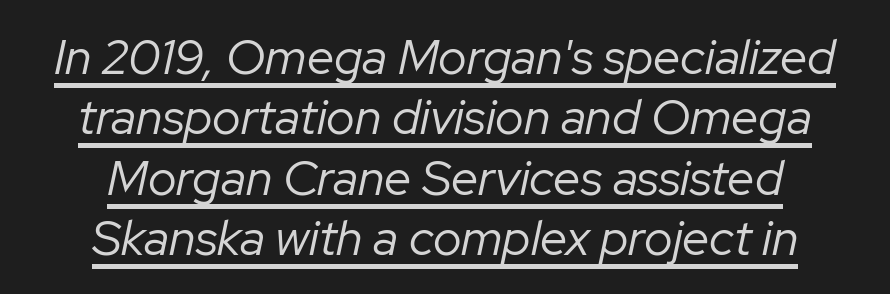
The image shows 49 px regular-weight type, italic (leaning right); set centered, line spacing 1.23x, normal letter spacing, underlined; low stroke contrast and a medium x-height.
